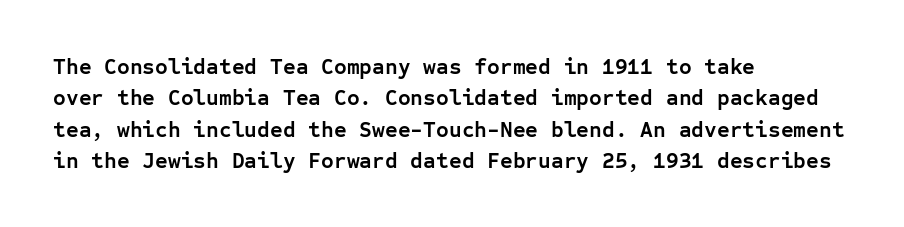
The vertical gap from one line to the next is medium. Bold? Absolutely — the strokes are thick and heavy. Plain, unruled lines of type. The ragged edge is on the right, which tells us the setting is flush left.
